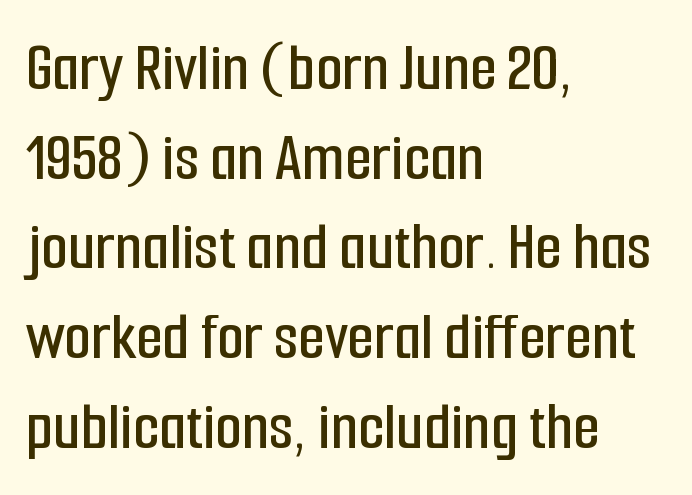
All the whitespace from short lines collects on the right. A typesetter would label this face a sans. The letters sit at their default tracking, neither squeezed nor spread. If you drew a line through each stem, it would be perfectly vertical.
